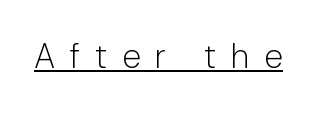
The image shows 34 px light sans-serif type, upright; set unusually wide letter spacing (+0.43 em), underlined; low stroke contrast and a medium x-height.
